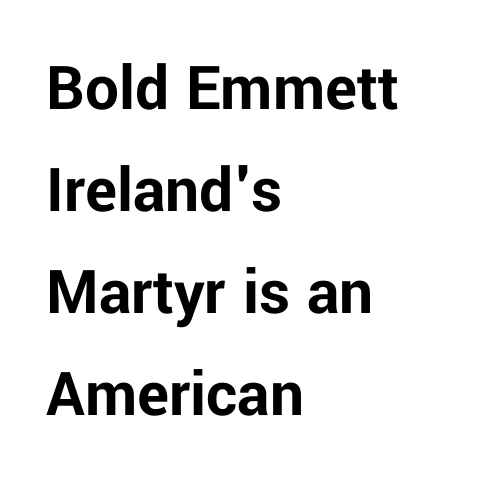
The image shows 67 px bold sans-serif type, upright; set left-aligned, normal line spacing (1.52x), normal letter spacing, not underlined; low stroke contrast and a medium x-height.
